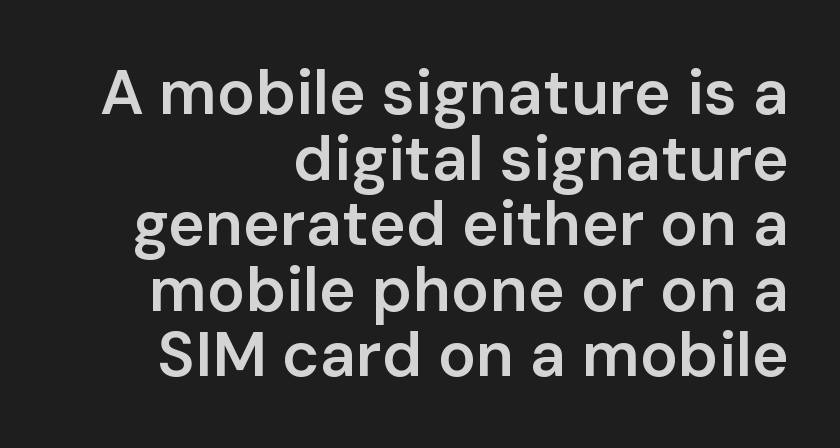
{"serif": "no", "italic": "no", "bold": "semi", "weight": "semibold", "width": "normal", "stroke_contrast": "low", "x_height": "medium", "monospaced": "no", "underline": "no", "align": "right", "line_spacing": "tight", "line_spacing_ratio": 1.04, "letter_spacing": "normal", "letter_spacing_em": 0.0, "glyph_px": 63}
